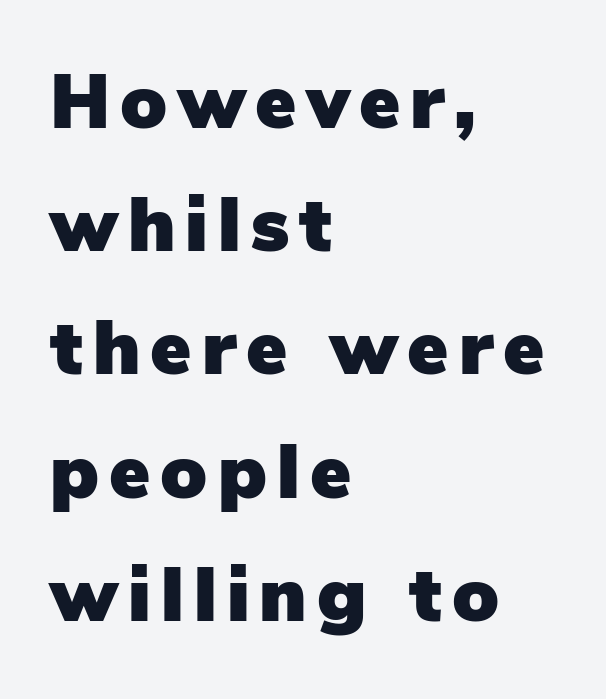
{"serif": "no", "italic": "no", "width": "normal", "stroke_contrast": "low", "x_height": "medium", "monospaced": "no", "underline": "no", "align": "left", "line_spacing": "normal", "line_spacing_ratio": 1.6, "glyph_px": 77}
